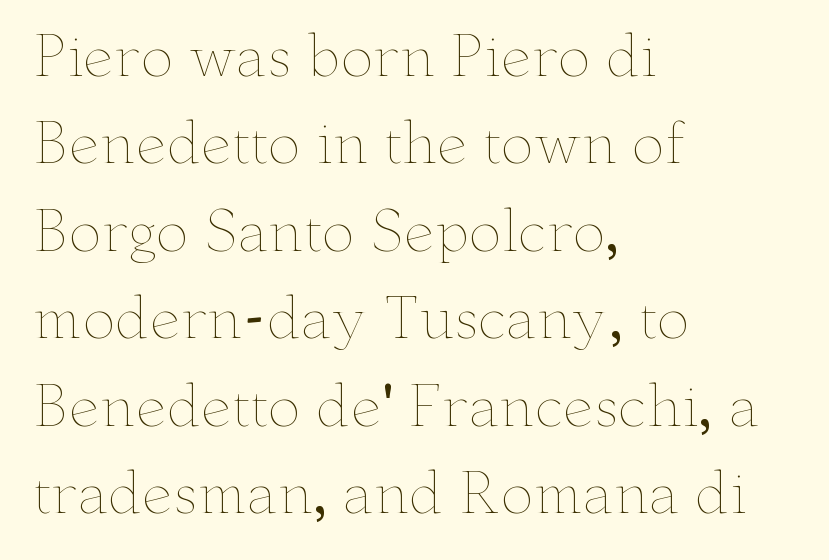
{"italic": "no", "bold": "no", "weight": "thin", "width": "wide", "stroke_contrast": "low", "x_height": "small", "monospaced": "no", "underline": "no", "align": "left", "line_spacing": "normal", "line_spacing_ratio": 1.59, "letter_spacing": "normal", "letter_spacing_em": 0.0, "glyph_px": 55}
